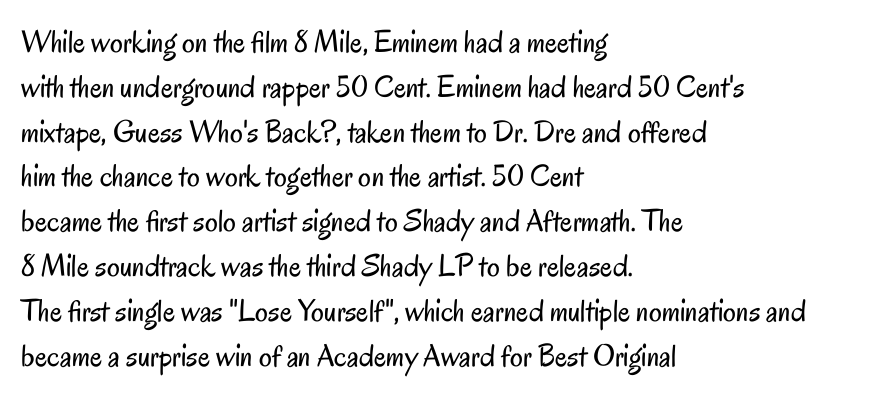
{"serif": "no", "italic": "no", "bold": "no", "weight": "regular", "width": "condensed", "stroke_contrast": "low", "x_height": "small", "monospaced": "no", "underline": "no", "align": "left", "line_spacing": "normal", "line_spacing_ratio": 1.4, "letter_spacing": "normal", "letter_spacing_em": 0.0, "glyph_px": 32}
